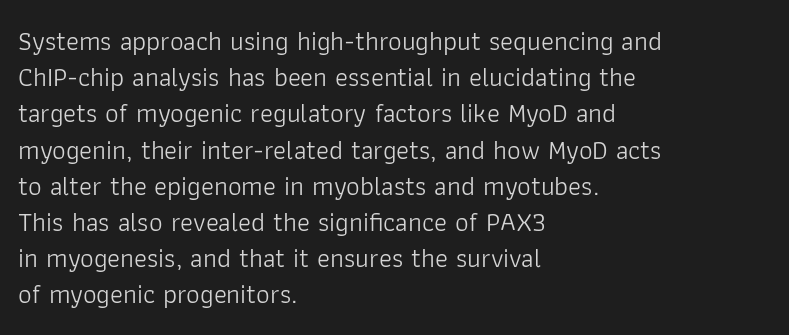
Q: Is the text bold? A: No.
Q: Is the text italic (slanted)? A: No, it is upright.
Q: Is the text underlined? A: No.
Q: How is the paragraph aligned? A: Left-aligned.
Q: Is the spacing between letters normal or unusually wide? A: Normal.
Q: Is the spacing between lines tight, normal or loose? A: Normal.
